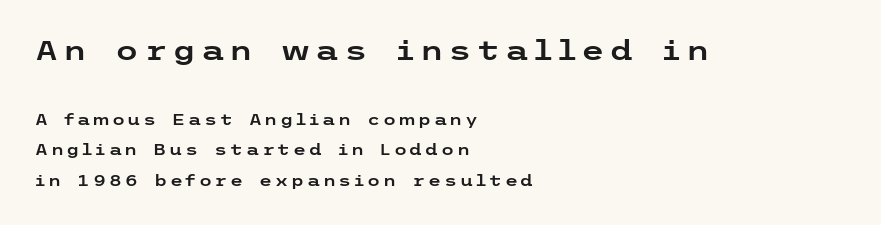
The image shows 27 px text type, upright; set left-aligned, loose line spacing (2.02x), not underlined; the first (top) block is 1.8x larger.
